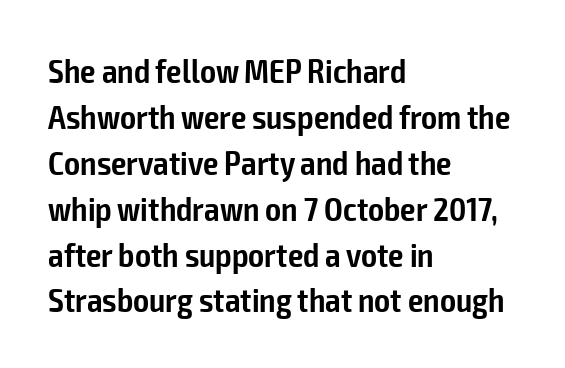
Q: Is the text bold? A: Semi-bold.
Q: Is the text italic (slanted)? A: No, it is upright.
Q: Is the typeface a serif or a sans-serif typeface? A: Sans-serif.
Q: Is the text underlined? A: No.
Q: How is the paragraph aligned? A: Left-aligned.
Q: Is the spacing between letters normal or unusually wide? A: Normal.
Q: Is the spacing between lines tight, normal or loose? A: Normal.
Q: Width (condensed, normal, or wide)? A: Condensed.
Q: Stroke contrast? A: Low.
Q: x-height? A: Medium.
Q: Monospaced? A: No.
